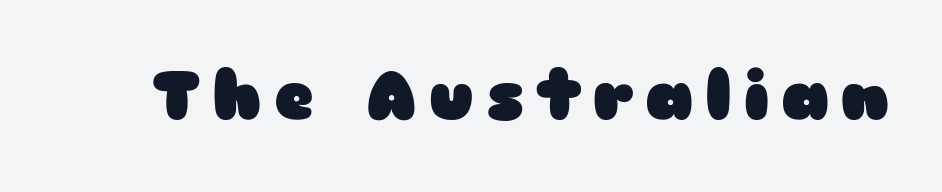
Caption: bold face, heavy strokes. No italicization has been applied; the sample stays upright. Descenders are the only things crossing below the line. Character widths vary here, with narrow letters taking less room than wide ones. The rendering shows plain stroke endings on the letterforms — a sans-serif design.
